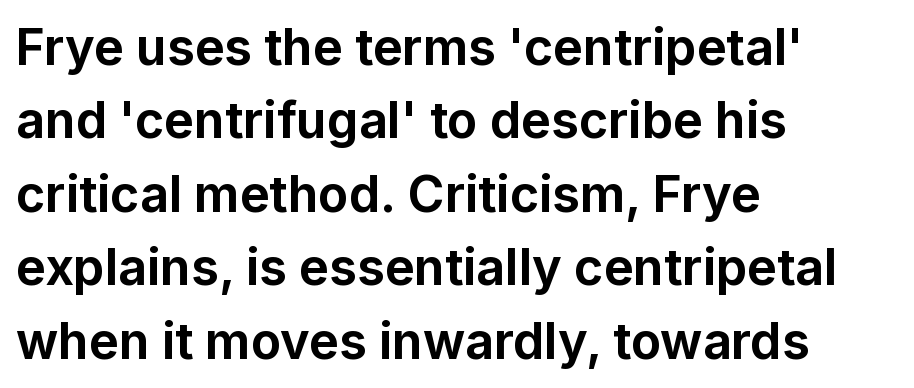
The image shows 50 px bold sans-serif type, upright; set left-aligned, normal line spacing (1.47x), normal letter spacing, not underlined; low stroke contrast and a medium x-height.
